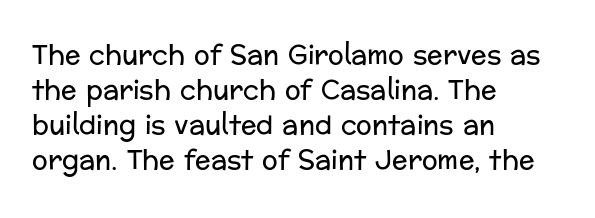
{"italic": "no", "bold": "no", "underline": "no", "align": "left", "line_spacing": "normal", "line_spacing_ratio": 1.35, "letter_spacing": "normal", "letter_spacing_em": 0.0, "glyph_px": 26}
